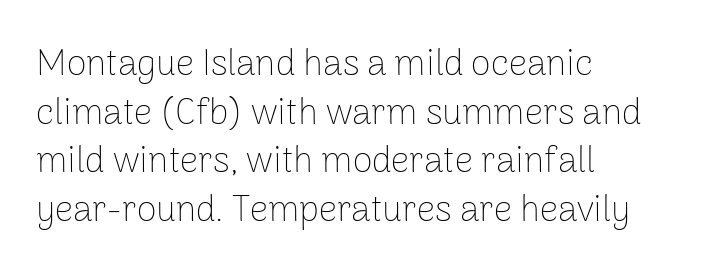
The image shows 36 px thin sans-serif type, upright; set left-aligned, normal line spacing (1.35x), normal letter spacing, not underlined; low stroke contrast and a medium x-height.
